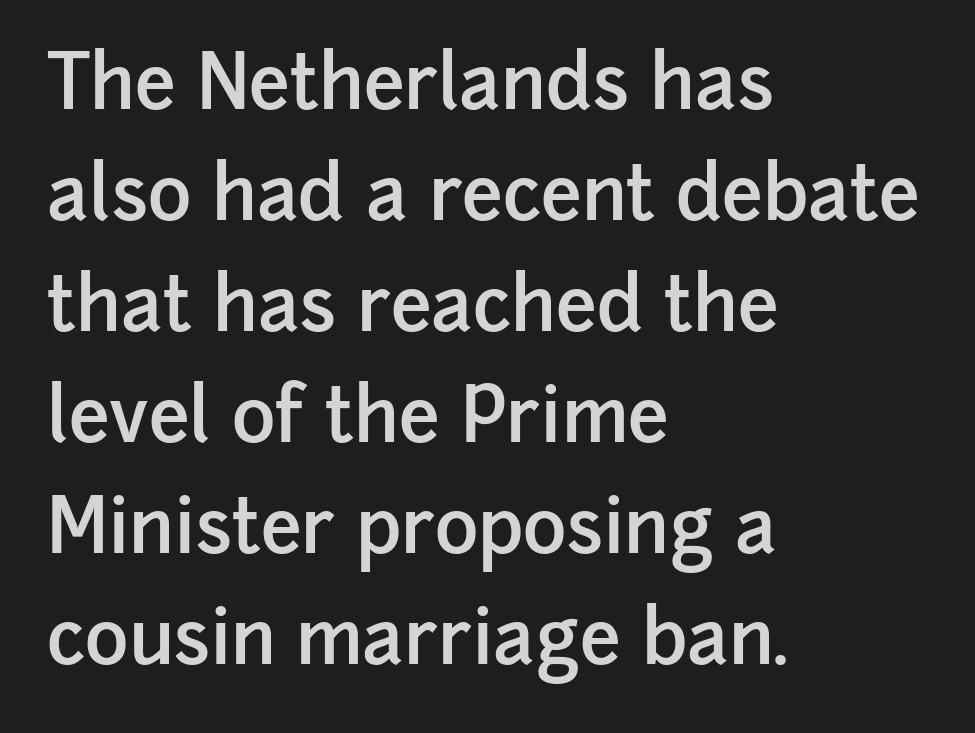
Successive baselines arrive at the customary interval. No italicization has been applied; the sample stays upright. Caption: standard tracking, unaltered. Unlike a traditional serif, this face leaves its strokes unadorned. You could not count columns in this text — the font is proportionally spaced. Descender tails drop into unmarked territory.
